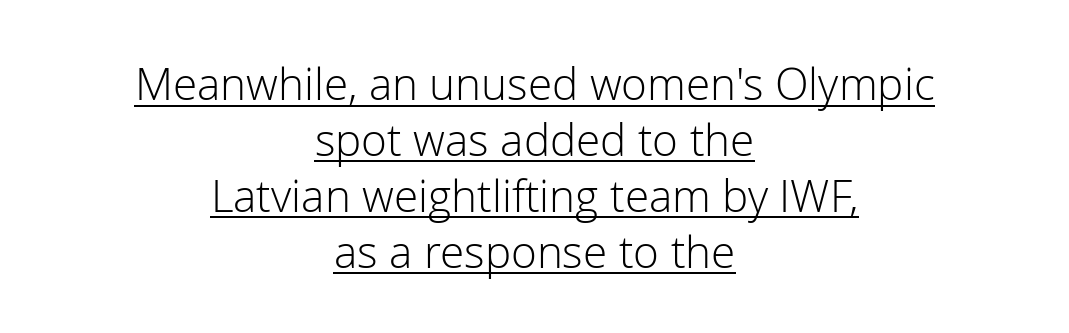
The image shows 44 px light sans-serif type, upright; set centered, normal line spacing (1.27x), normal letter spacing, underlined; low stroke contrast and a medium x-height.
